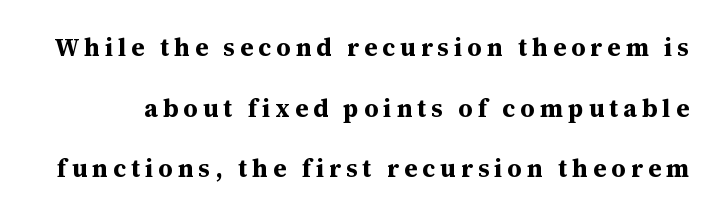
The sample has been set heavy, in full bold. The letters are spread apart with noticeably loose tracking. These lines stand farther apart than default settings would place them. The glyphs are unaccompanied by any horizontal stroke below them. When letters stand straight like this, we call the style roman or upright.
